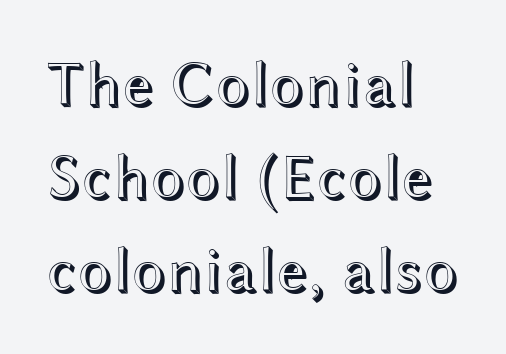
Q: Is the text italic (slanted)? A: No, it is upright.
Q: Is the text underlined? A: No.
Q: How is the paragraph aligned? A: Left-aligned.
Q: Is the spacing between letters normal or unusually wide? A: Normal.
Q: Is the spacing between lines tight, normal or loose? A: Normal.
Q: Width (condensed, normal, or wide)? A: Wide.
Q: x-height? A: Medium.
Q: Monospaced? A: No.
